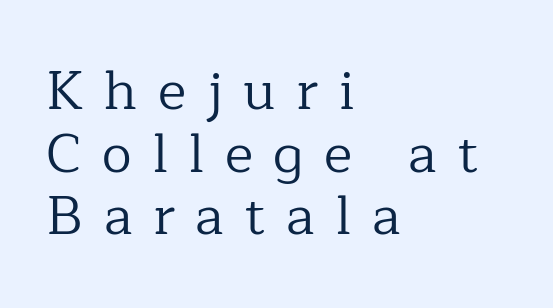
Q: Is the text bold? A: No.
Q: Is the text italic (slanted)? A: No, it is upright.
Q: Is the typeface a serif or a sans-serif typeface? A: Serif.
Q: Is the text underlined? A: No.
Q: How is the paragraph aligned? A: Left-aligned.
Q: Is the spacing between letters normal or unusually wide? A: Unusually wide.
Q: Width (condensed, normal, or wide)? A: Normal.
Q: Stroke contrast? A: Low.
Q: x-height? A: Medium.
Q: Monospaced? A: No.
